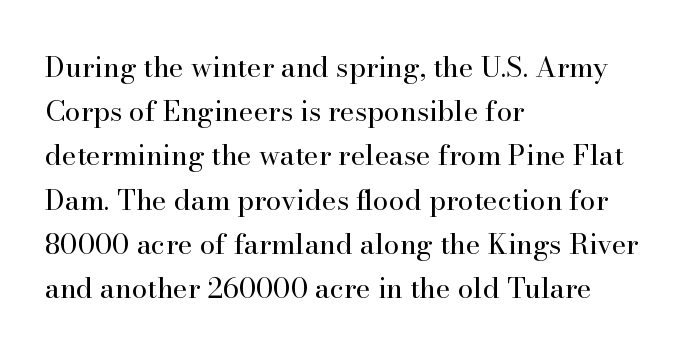
Q: Is the text bold? A: No.
Q: Is the text italic (slanted)? A: No, it is upright.
Q: Is the typeface a serif or a sans-serif typeface? A: Serif.
Q: Is the text underlined? A: No.
Q: How is the paragraph aligned? A: Left-aligned.
Q: Is the spacing between letters normal or unusually wide? A: Normal.
Q: Is the spacing between lines tight, normal or loose? A: Normal.
Q: Width (condensed, normal, or wide)? A: Normal.
Q: Stroke contrast? A: High.
Q: x-height? A: Small.
Q: Monospaced? A: No.
